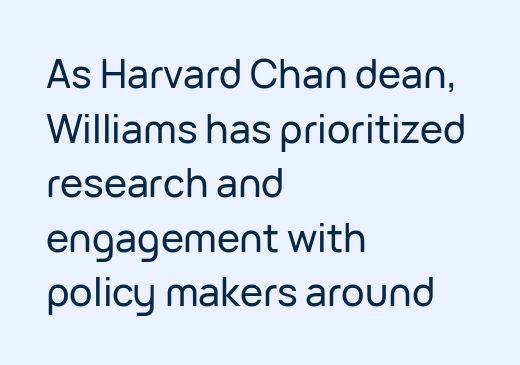
The image shows 39 px sans-serif type, upright; set left-aligned, normal line spacing (1.4x), normal letter spacing, not underlined; low stroke contrast and a medium x-height.
